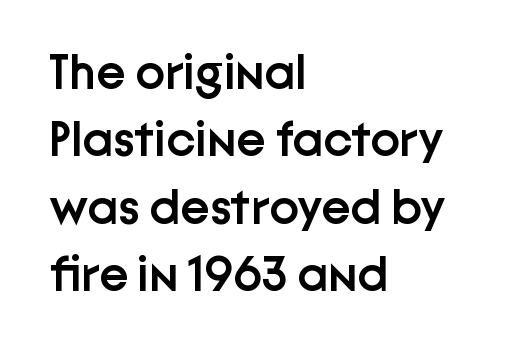
The image shows 50 px semibold sans-serif type, upright; set left-aligned, normal line spacing (1.35x), normal letter spacing, not underlined; low stroke contrast and a medium x-height.
